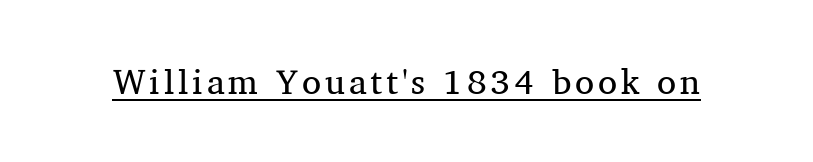
The image shows 35 px regular-weight serif type, upright; set underlined; medium stroke contrast and a medium x-height.
